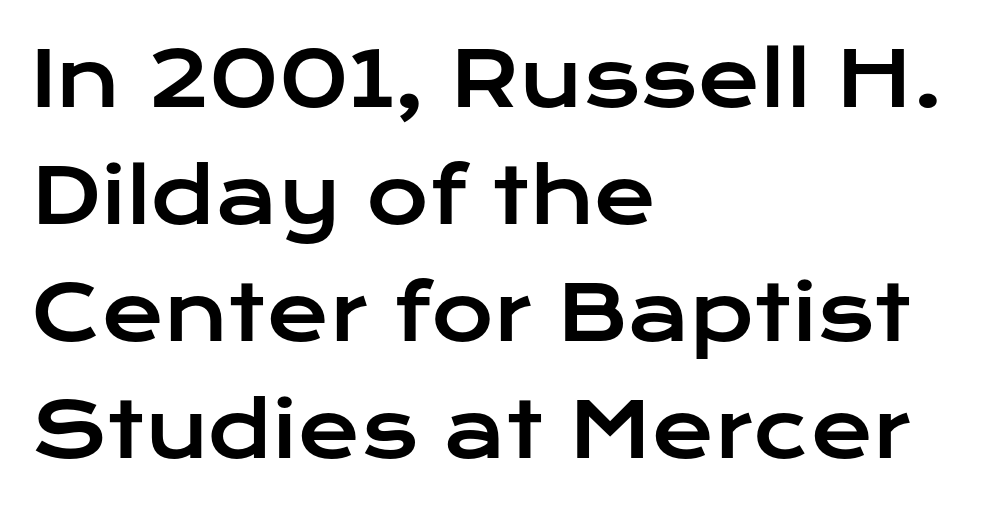
Q: Is the text italic (slanted)? A: No, it is upright.
Q: Is the typeface a serif or a sans-serif typeface? A: Sans-serif.
Q: Is the text underlined? A: No.
Q: How is the paragraph aligned? A: Left-aligned.
Q: Is the spacing between letters normal or unusually wide? A: Normal.
Q: Is the spacing between lines tight, normal or loose? A: Normal.
Q: Width (condensed, normal, or wide)? A: Wide.
Q: Stroke contrast? A: Low.
Q: x-height? A: Medium.
Q: Monospaced? A: No.
